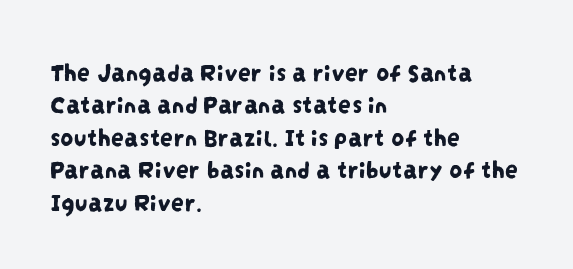
{"underline": "no", "align": "left", "line_spacing": "normal", "line_spacing_ratio": 1.25, "letter_spacing": "normal", "letter_spacing_em": 0.0, "glyph_px": 26}
